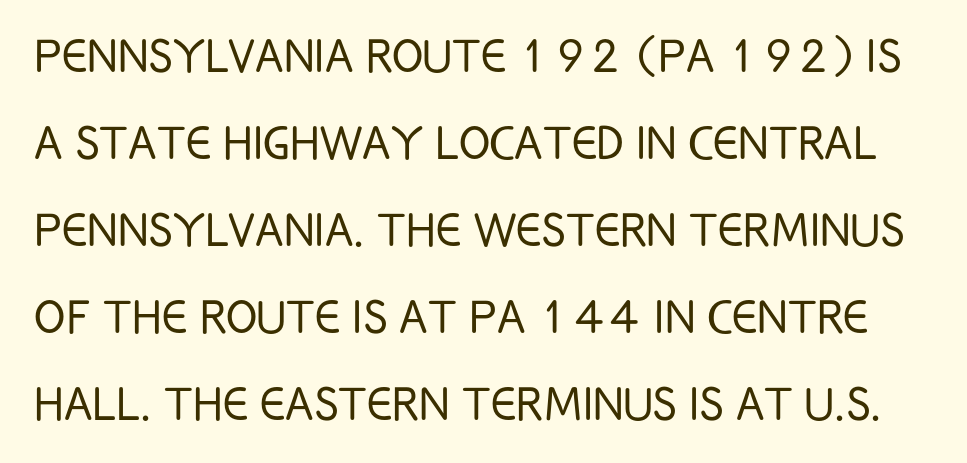
{"serif": "no", "italic": "no", "bold": "no", "weight": "light", "width": "condensed", "stroke_contrast": "low", "x_height": "large", "monospaced": "no", "underline": "no", "line_spacing": "normal", "line_spacing_ratio": 1.5, "letter_spacing": "normal", "letter_spacing_em": 0.0, "glyph_px": 58}
